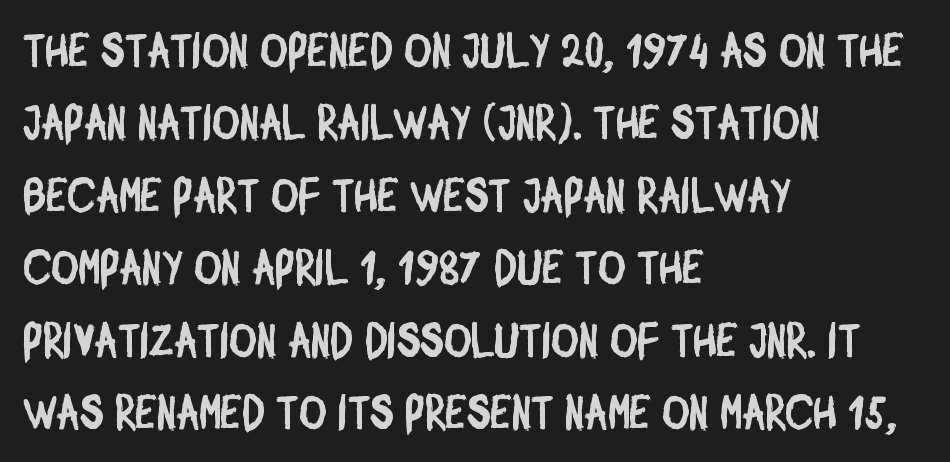
Q: Is the typeface a serif or a sans-serif typeface? A: Sans-serif.
Q: Is the text underlined? A: No.
Q: How is the paragraph aligned? A: Left-aligned.
Q: Is the spacing between letters normal or unusually wide? A: Normal.
Q: Is the spacing between lines tight, normal or loose? A: Normal.
Q: Width (condensed, normal, or wide)? A: Condensed.
Q: Stroke contrast? A: Low.
Q: x-height? A: Large.
Q: Monospaced? A: No.
